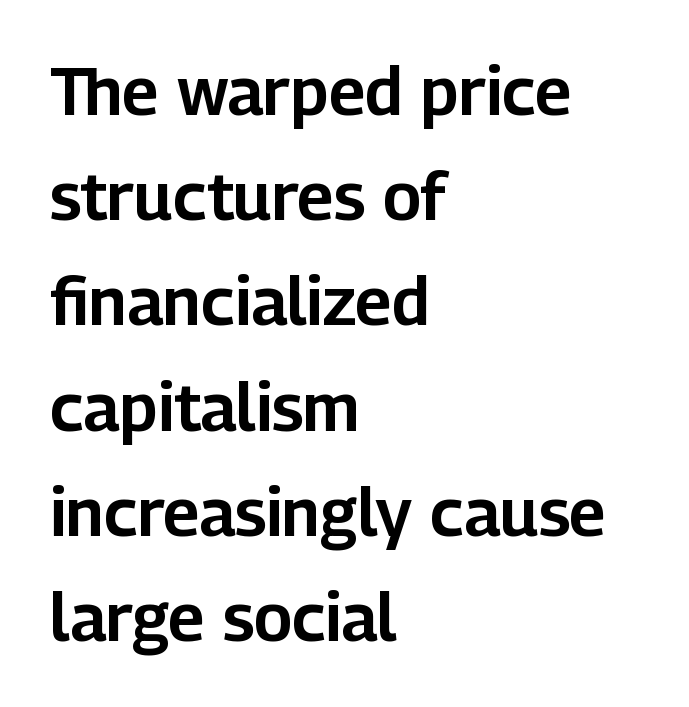
If you drew a line through each stem, it would be perfectly vertical. You can tell from the bare stems that sans-serif type was used. The space beneath each line is pristine and unruled. One-word summary of the alignment: left. Evenly set lines give the paragraph a standard silhouette. Default kerning and tracking; the words read as compact shapes.
